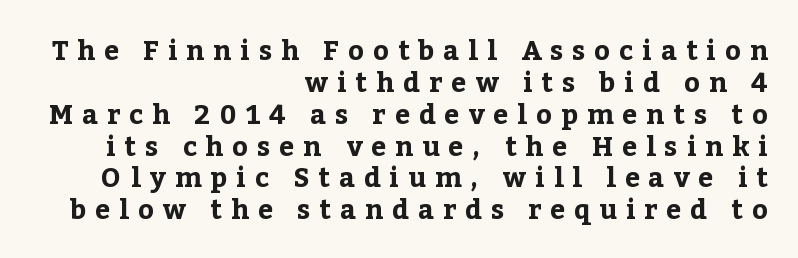
{"italic": "no", "bold": "yes", "underline": "no", "align": "right", "line_spacing_ratio": 1.18, "letter_spacing": "wide", "letter_spacing_em": 0.33, "glyph_px": 27}
